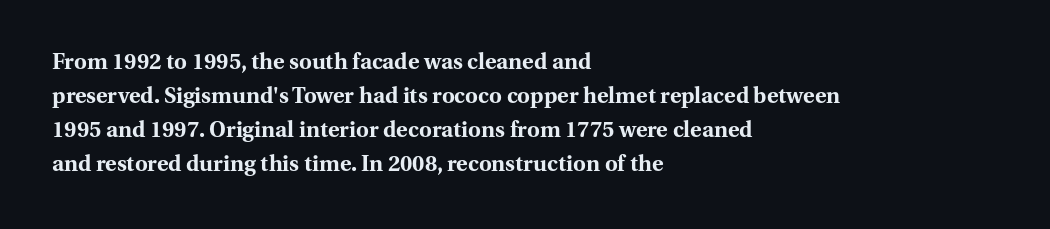
The lettering holds an erect, upright posture throughout. No word sits above an underline. Thick stems and heavy bowls — unmistakably bold. How are the letters spaced? Ordinarily, with no added tracking. Line beginnings align vertically; line endings do not.
